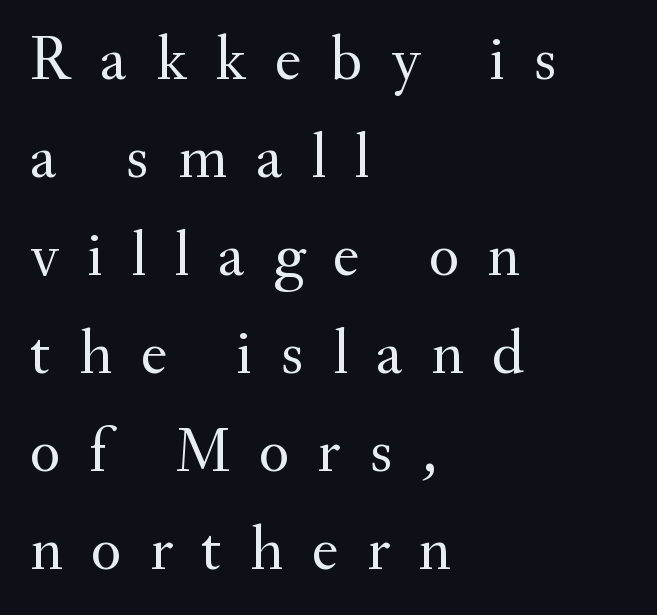
The image shows 64 px regular-weight serif type, upright; set left-aligned, normal line spacing (1.53x), unusually wide letter spacing (+0.44 em), not underlined; medium stroke contrast and a small x-height.
